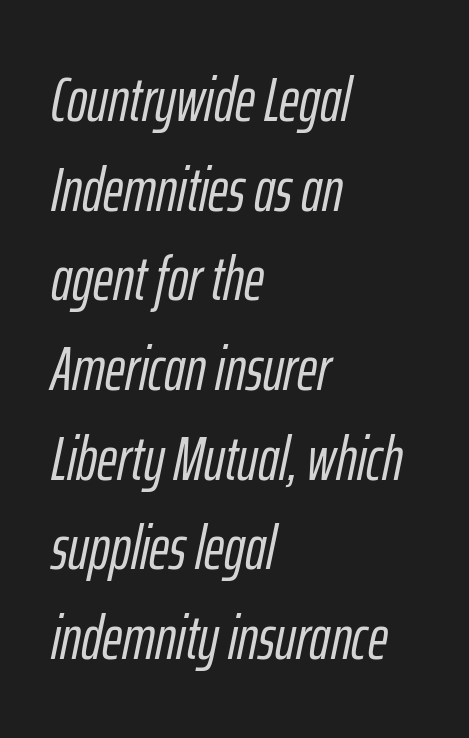
{"italic": "yes", "lean": "right", "slant_degrees": 12, "width": "condensed", "stroke_contrast": "low", "x_height": "medium", "monospaced": "no", "underline": "no", "align": "left", "line_spacing": "normal", "line_spacing_ratio": 1.47, "letter_spacing": "normal", "letter_spacing_em": 0.0, "glyph_px": 61}
